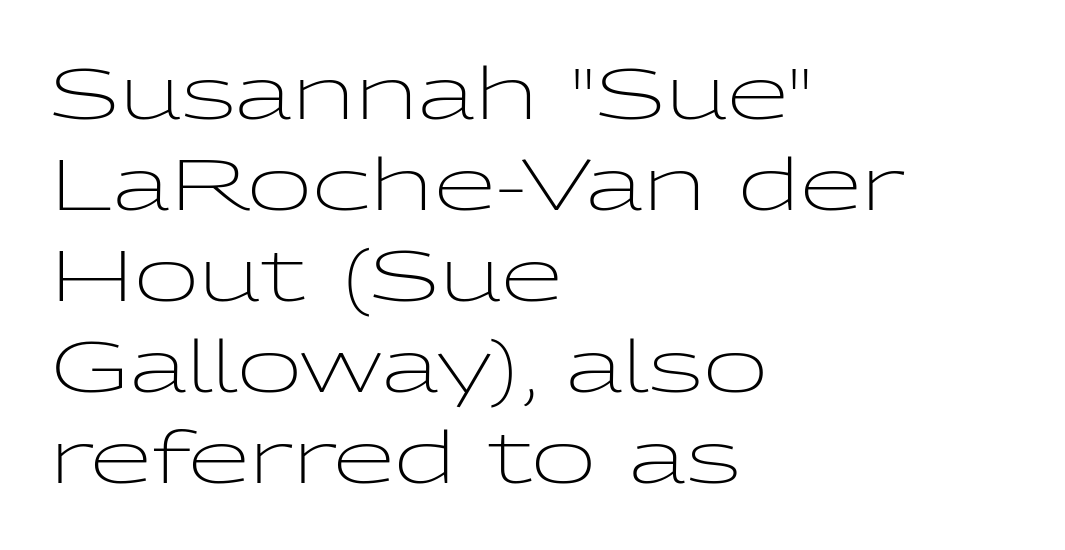
{"serif": "no", "italic": "no", "bold": "no", "weight": "light", "width": "wide", "stroke_contrast": "low", "x_height": "medium", "monospaced": "no", "underline": "no", "align": "left", "line_spacing": "normal", "line_spacing_ratio": 1.28, "letter_spacing": "normal", "letter_spacing_em": 0.0, "glyph_px": 71}
